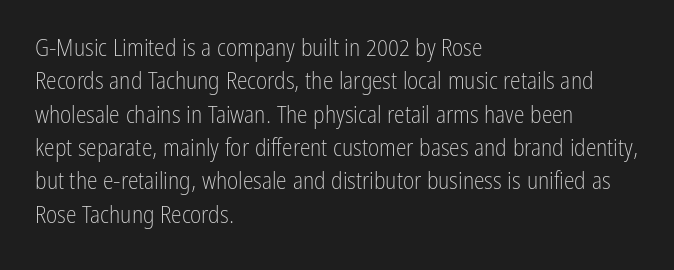
{"italic": "no", "bold": "no", "underline": "no", "align": "left", "line_spacing": "normal", "line_spacing_ratio": 1.39, "letter_spacing": "normal", "letter_spacing_em": 0.0, "glyph_px": 24}
